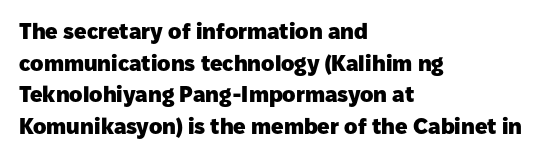
Beneath every word, the page is bare. Successive baselines arrive at the customary interval. It's the straight-up-and-down kind of type. Which margin do the lines hug? The left one — the right edge is uneven. Thick stems and heavy bowls — unmistakably bold.
